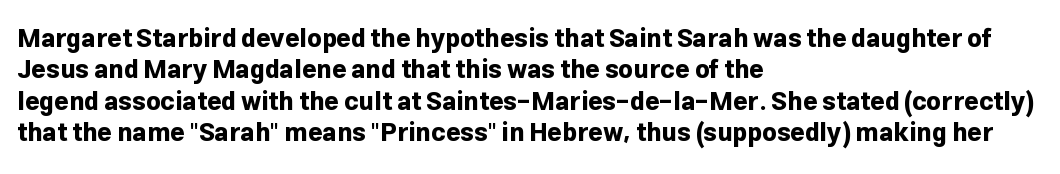
Q: Is the text bold? A: Yes.
Q: Is the text italic (slanted)? A: No, it is upright.
Q: Is the text underlined? A: No.
Q: How is the paragraph aligned? A: Left-aligned.
Q: Is the spacing between letters normal or unusually wide? A: Normal.
Q: Is the spacing between lines tight, normal or loose? A: Normal.
